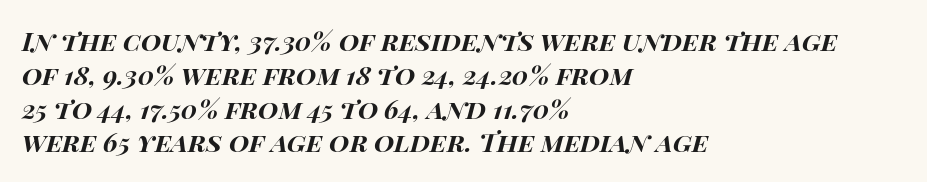
{"italic": "yes", "lean": "right", "slant_degrees": 14, "bold": "yes", "underline": "no", "align": "left", "line_spacing": "normal", "line_spacing_ratio": 1.3, "letter_spacing": "normal", "letter_spacing_em": 0.0, "glyph_px": 26}
